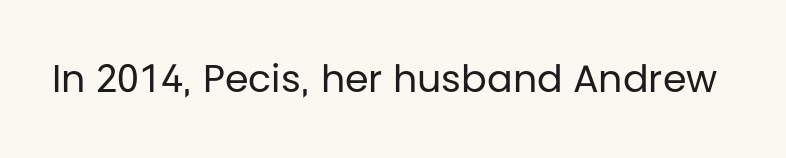
The image shows 38 px regular-weight sans-serif type, upright; set normal letter spacing, not underlined; low stroke contrast and a large x-height.
